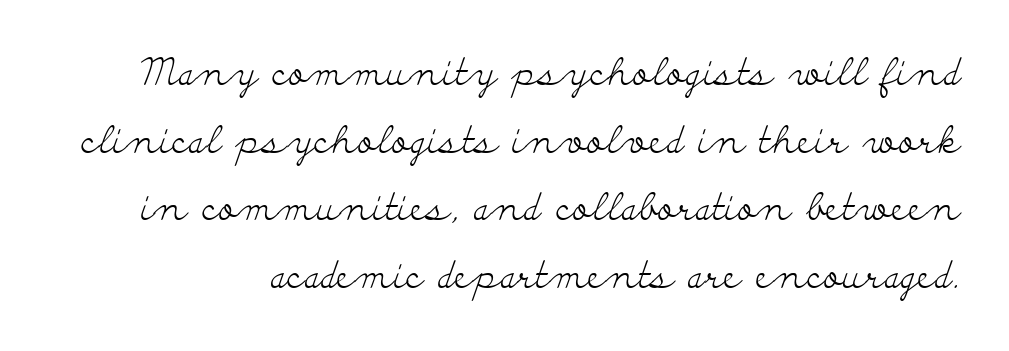
The image shows 37 px light, wide serif type; set line spacing 1.83x, normal letter spacing, not underlined; low stroke contrast and a small x-height.
